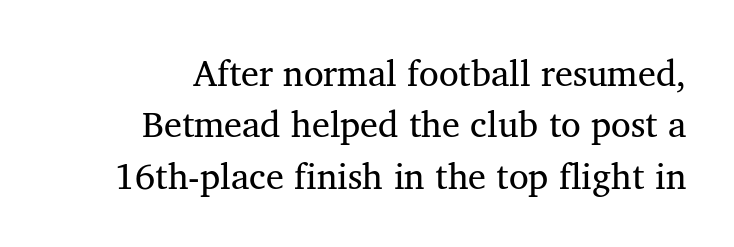
Q: Is the text bold? A: No.
Q: Is the text italic (slanted)? A: No, it is upright.
Q: Is the typeface a serif or a sans-serif typeface? A: Serif.
Q: Is the text underlined? A: No.
Q: Is the spacing between letters normal or unusually wide? A: Normal.
Q: Is the spacing between lines tight, normal or loose? A: Normal.
Q: Width (condensed, normal, or wide)? A: Normal.
Q: Stroke contrast? A: Medium.
Q: x-height? A: Medium.
Q: Monospaced? A: No.
